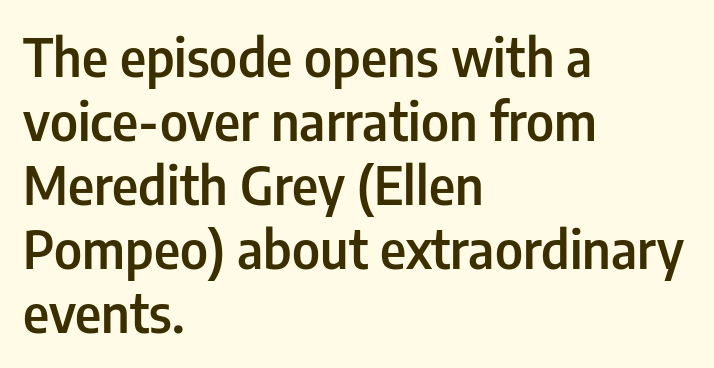
{"serif": "no", "italic": "no", "bold": "semi", "weight": "semibold", "width": "condensed", "stroke_contrast": "low", "x_height": "medium", "monospaced": "no", "underline": "no", "align": "left", "line_spacing_ratio": 1.23, "letter_spacing": "normal", "letter_spacing_em": 0.0, "glyph_px": 52}
